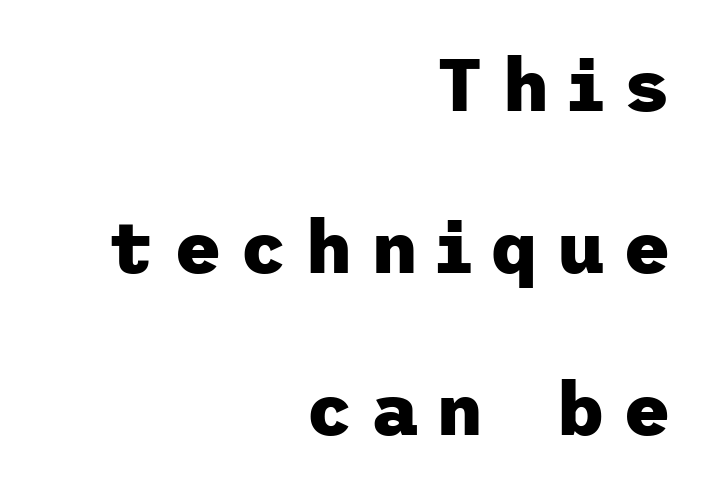
Q: Is the text bold? A: Yes.
Q: Is the text italic (slanted)? A: No, it is upright.
Q: Is the typeface a serif or a sans-serif typeface? A: Sans-serif.
Q: Is the text underlined? A: No.
Q: How is the paragraph aligned? A: Right-aligned.
Q: Is the spacing between letters normal or unusually wide? A: Unusually wide.
Q: Is the spacing between lines tight, normal or loose? A: Loose.
Q: Width (condensed, normal, or wide)? A: Normal.
Q: Stroke contrast? A: Low.
Q: x-height? A: Medium.
